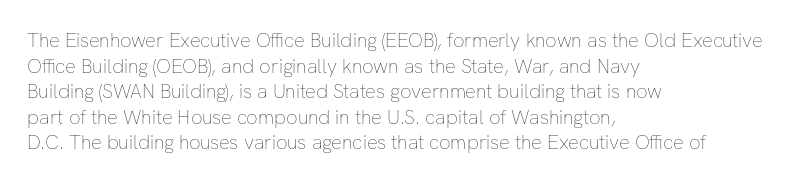
The weight would be labelled regular, book, light, or lighter still. Tall strokes in this sample are plumb rather than angled. These lines stack with their left ends in a neat column. Unmarked baselines from the first word to the last. Regular leading. A typesetter would call this zero additional tracking.
